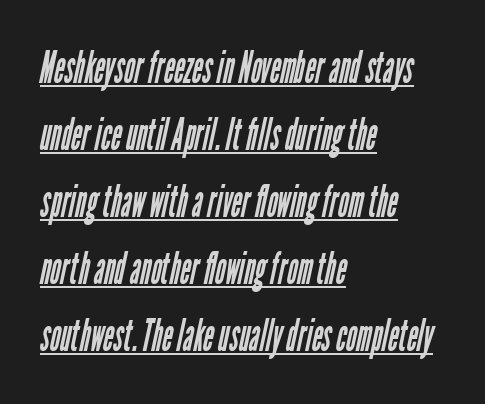
The image shows 45 px regular-weight, condensed sans-serif type; set left-aligned, normal line spacing (1.49x), normal letter spacing, underlined; low stroke contrast and a medium x-height.
